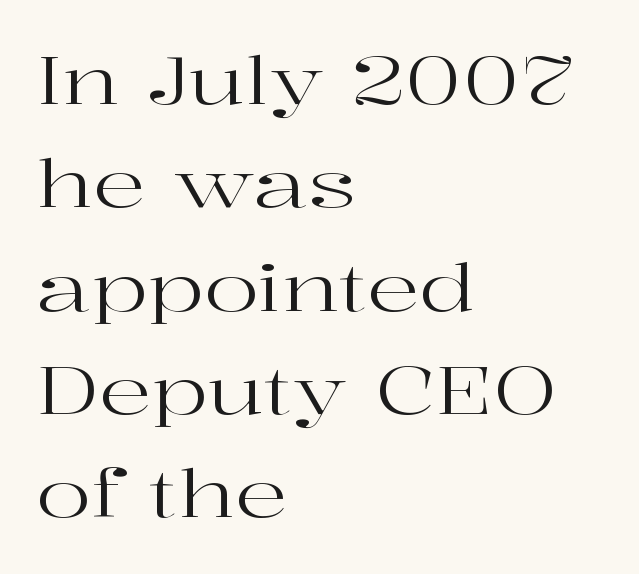
The passage shown is not underscored anywhere. Nope, not italic — everything's standing straight. This is not heavy type; no bold has been used. Look at the bottom of the vertical strokes: they flare into serifs here.
